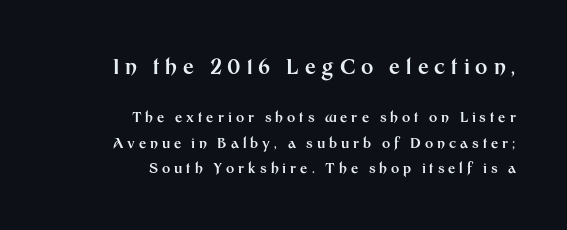
Anything drawn beneath the words? Only blank space. Notice how thick the strokes are: this is what a full bold looks like. The gaps between neighbouring characters are conspicuously large. Compare the two chunks: the upper has the greater cap height. Rendered with straight, roman letterforms.
